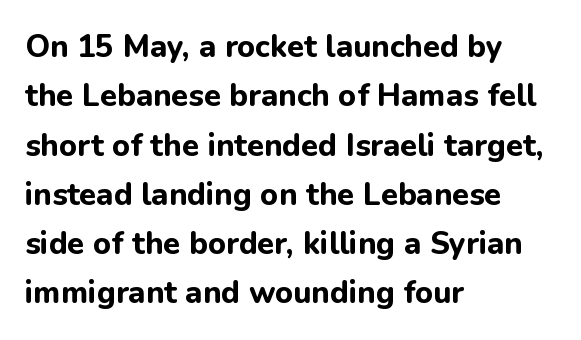
The image shows 31 px bold sans-serif type, upright; set left-aligned, normal line spacing (1.59x), normal letter spacing, not underlined; low stroke contrast and a medium x-height.
